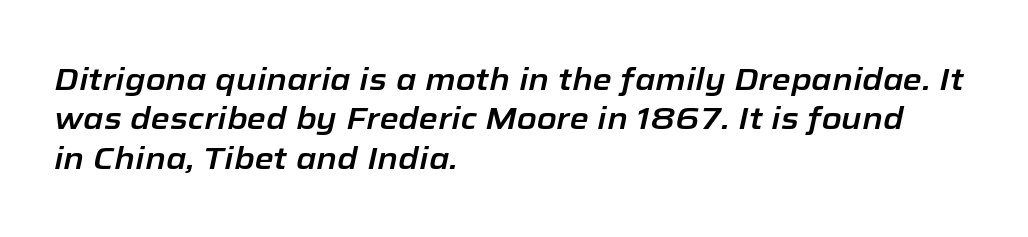
The image shows 31 px text type, italic (leaning right); set left-aligned, normal line spacing (1.27x), normal letter spacing, not underlined; low stroke contrast and a medium x-height.
